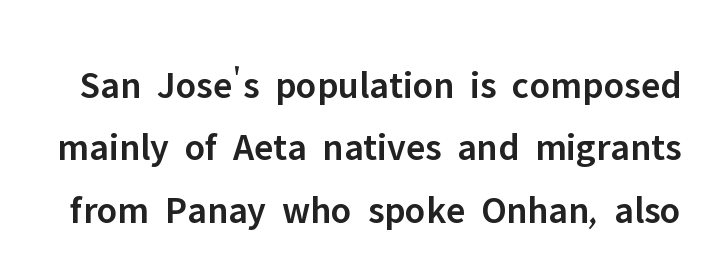
The image shows 39 px semibold sans-serif type, upright; set normal line spacing (1.6x), normal letter spacing, not underlined; low stroke contrast and a medium x-height.
